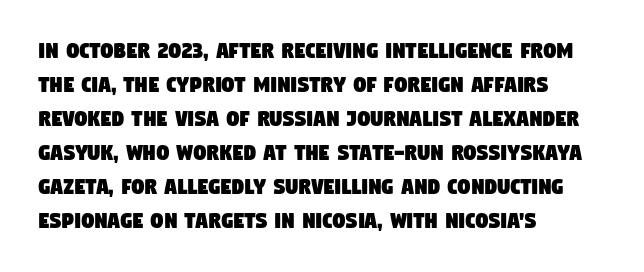
Q: Is the text underlined? A: No.
Q: How is the paragraph aligned? A: Left-aligned.
Q: Is the spacing between letters normal or unusually wide? A: Normal.
Q: Is the spacing between lines tight, normal or loose? A: Normal.
